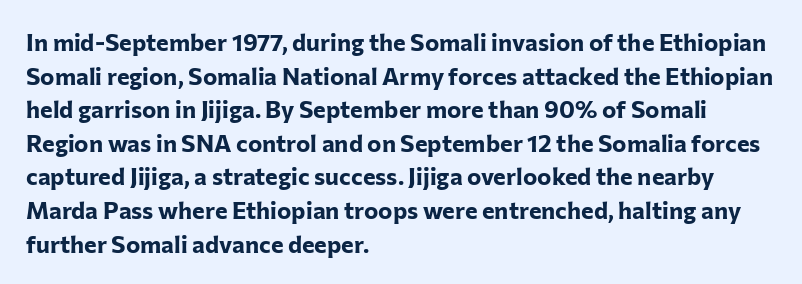
The image shows 24 px bold type, upright; set left-aligned, normal line spacing (1.4x), normal letter spacing, not underlined.
